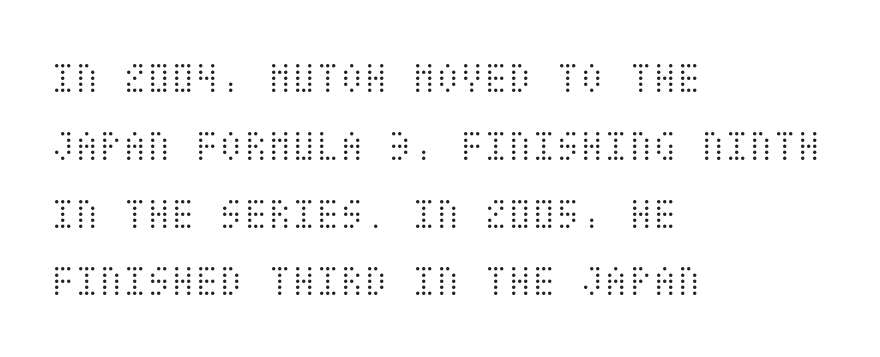
Q: Is the text bold? A: No.
Q: Is the text italic (slanted)? A: No, it is upright.
Q: Is the text underlined? A: No.
Q: How is the paragraph aligned? A: Left-aligned.
Q: Is the spacing between letters normal or unusually wide? A: Normal.
Q: Is the spacing between lines tight, normal or loose? A: Normal.
Q: Width (condensed, normal, or wide)? A: Condensed.
Q: Stroke contrast? A: Medium.
Q: x-height? A: Large.
